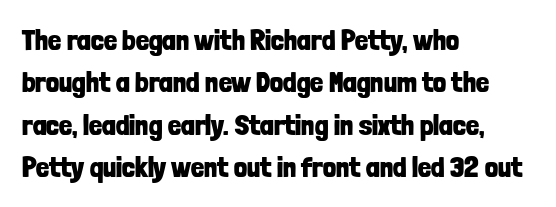
Tall strokes in this sample are plumb rather than angled. The letters advance in unequal steps, a hallmark of proportional type. Line starts are locked; line ends wander. Bare-footed words on every line.
